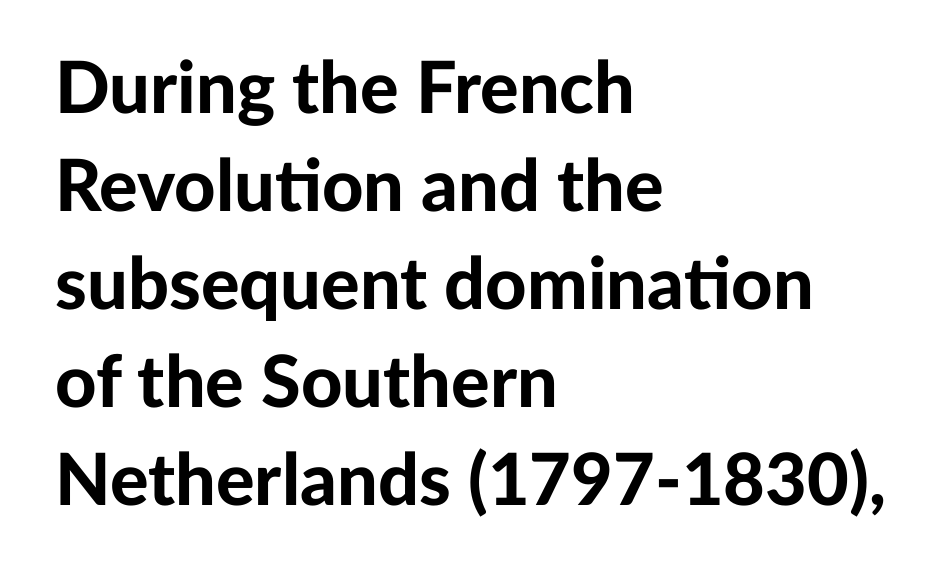
The image shows 72 px bold sans-serif type, upright; set left-aligned, normal line spacing (1.36x), normal letter spacing, not underlined; low stroke contrast and a medium x-height.
